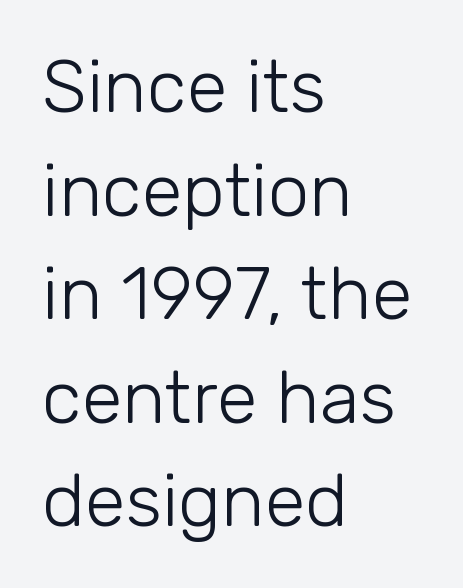
Default kerning and tracking; the words read as compact shapes. No feet cap the strokes, marking this as sans-serif type. Posture: vertical. Layout note: lines flush left. Proportional: the letters do not fall into vertical columns. Does the leading feel generous? No, just average.
